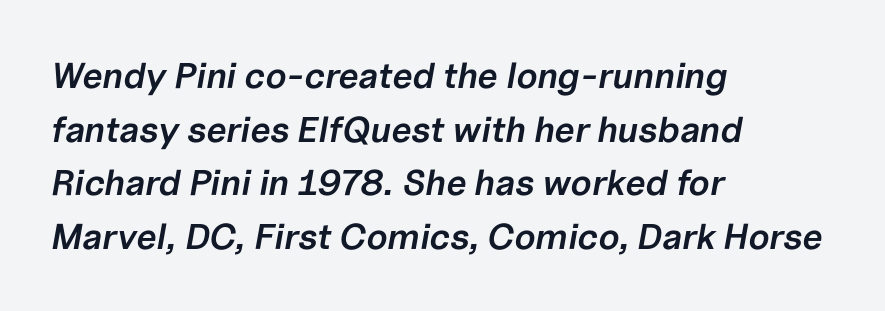
Q: Is the text bold? A: Semi-bold.
Q: Is the text italic (slanted)? A: Yes, it leans right by about 10 degrees.
Q: Is the text underlined? A: No.
Q: How is the paragraph aligned? A: Left-aligned.
Q: Is the spacing between letters normal or unusually wide? A: Normal.
Q: Is the spacing between lines tight, normal or loose? A: Normal.
Q: Width (condensed, normal, or wide)? A: Normal.
Q: Stroke contrast? A: Low.
Q: x-height? A: Medium.
Q: Monospaced? A: No.
